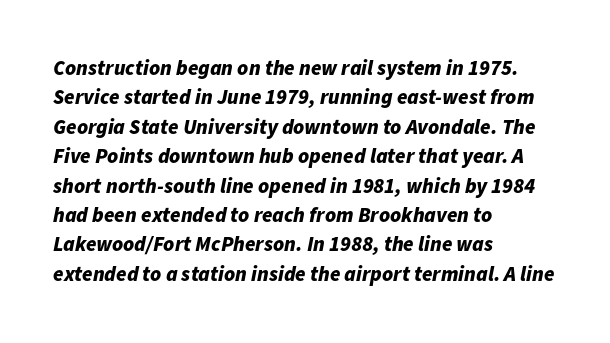
{"italic": "yes", "lean": "right", "slant_degrees": 11, "bold": "yes", "underline": "no", "align": "left", "line_spacing": "normal", "line_spacing_ratio": 1.4, "letter_spacing": "normal", "letter_spacing_em": 0.0, "glyph_px": 21}
